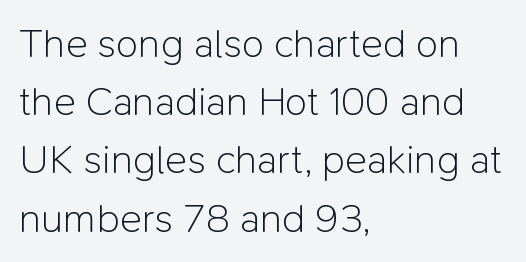
These glyphs show unthickened strokes, regular width or finer. Standard letterfit; no display-style spreading of the glyphs. Is there much room between lines? A standard amount, neither cramped nor airy. Line beginnings align vertically; line endings do not. The passage shown is not underscored anywhere.
